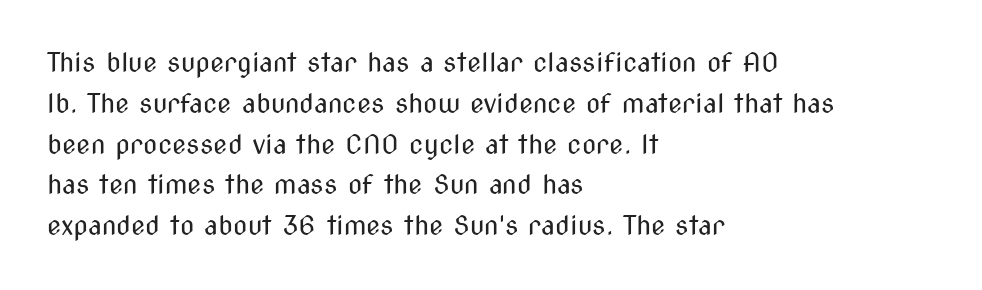
The image shows 26 px text type, upright; set left-aligned, normal line spacing (1.57x), normal letter spacing, not underlined.
